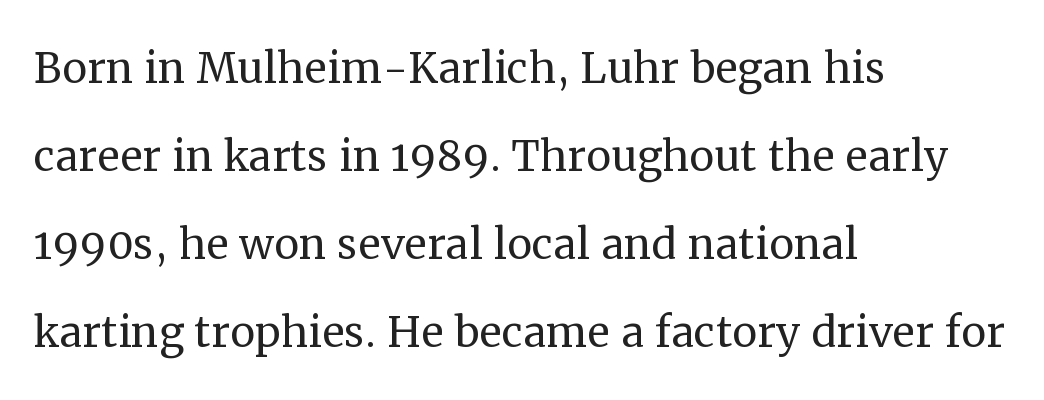
Q: Is the text bold? A: No.
Q: Is the text italic (slanted)? A: No, it is upright.
Q: Is the typeface a serif or a sans-serif typeface? A: Serif.
Q: Is the text underlined? A: No.
Q: How is the paragraph aligned? A: Left-aligned.
Q: Is the spacing between letters normal or unusually wide? A: Normal.
Q: Is the spacing between lines tight, normal or loose? A: Normal.
Q: Width (condensed, normal, or wide)? A: Normal.
Q: Stroke contrast? A: Medium.
Q: x-height? A: Medium.
Q: Monospaced? A: No.
